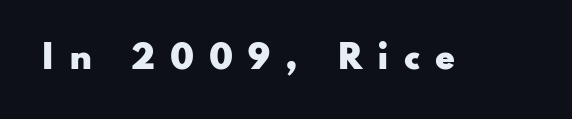
The letters advance in unequal steps, a hallmark of proportional type. Bold? Absolutely — the strokes are thick and heavy. Glance below the letters and you will spot only blank space. Look at the tracking — it's clearly loosened, letters drifting apart.
